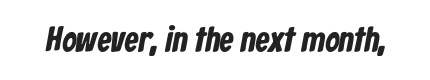
{"serif": "no", "bold": "yes", "weight": "bold", "width": "condensed", "stroke_contrast": "low", "x_height": "medium", "monospaced": "no", "underline": "no", "letter_spacing": "normal", "letter_spacing_em": 0.0, "glyph_px": 35}
